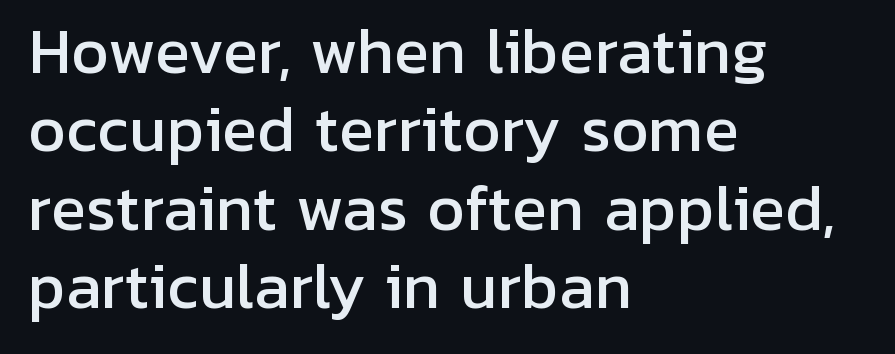
Character widths vary here, with narrow letters taking less room than wide ones. The designer went with a sans here, leaving each stem footless. Lines of text with bare space underneath. A classic flush-left, rag-right setting is used for this passage. Horizontal bands of white between lines are of average thickness. What stands out about the letter spacing? Nothing — it is the standard amount.
